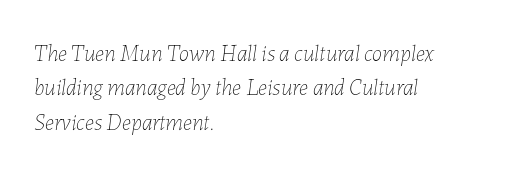
The designer left line spacing at the default. Does the copy run flush right? No — it runs flush left. The type is set solid horizontally, with unmodified tracking. Stroke thickness stays within the range of a standard reading face or lighter. You can tell it's italic because the verticals aren't actually vertical.
